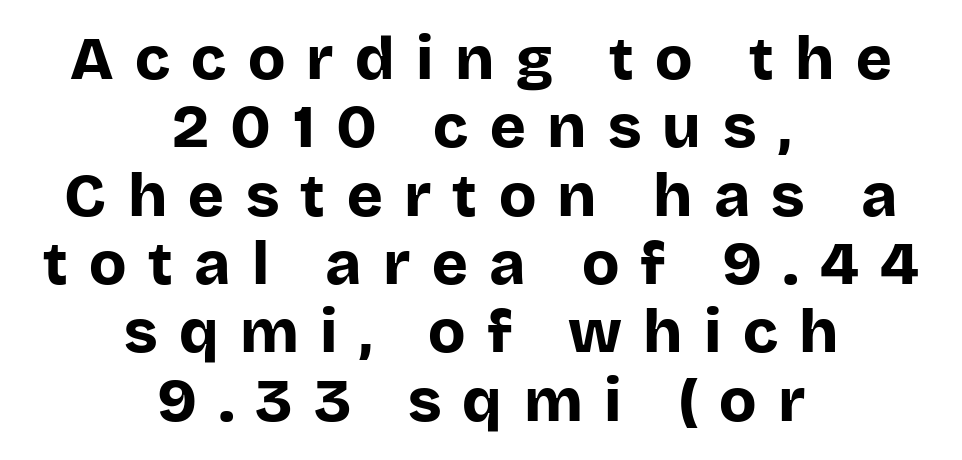
Q: Is the text bold? A: Yes.
Q: Is the text italic (slanted)? A: No, it is upright.
Q: Is the typeface a serif or a sans-serif typeface? A: Sans-serif.
Q: Is the text underlined? A: No.
Q: How is the paragraph aligned? A: Centered.
Q: Is the spacing between letters normal or unusually wide? A: Unusually wide.
Q: Is the spacing between lines tight, normal or loose? A: Tight.
Q: Width (condensed, normal, or wide)? A: Normal.
Q: Stroke contrast? A: Low.
Q: x-height? A: Large.
Q: Monospaced? A: No.
